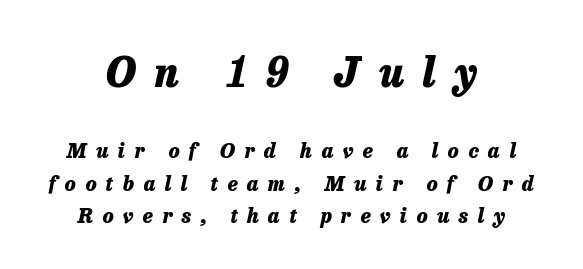
The first block has been scaled up relative to the second. Anything drawn beneath the words? Only blank space. Horizontally, the lines are justified to the midpoint only. It's the slanting kind of type. Pretty heavy lettering here — definitely bold. The face used here is proportionally spaced, like ordinary book or web type.
